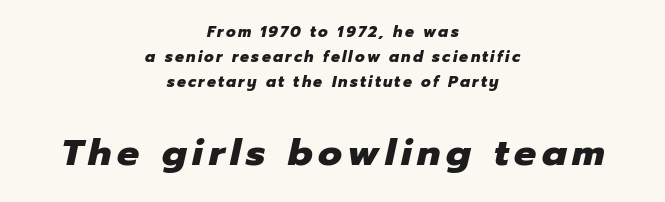
Q: Is the text bold? A: Yes.
Q: Is the text italic (slanted)? A: Yes, it leans right by about 12 degrees.
Q: Is the text underlined? A: No.
Q: How is the paragraph aligned? A: Centered.
Q: Is the spacing between lines tight, normal or loose? A: Normal.
Q: Which block of text is set in a larger size, the first (top) or the second (bottom)? A: The second (bottom) one.
Q: Width (condensed, normal, or wide)? A: Normal.
Q: Stroke contrast? A: Low.
Q: x-height? A: Medium.
Q: Monospaced? A: No.
